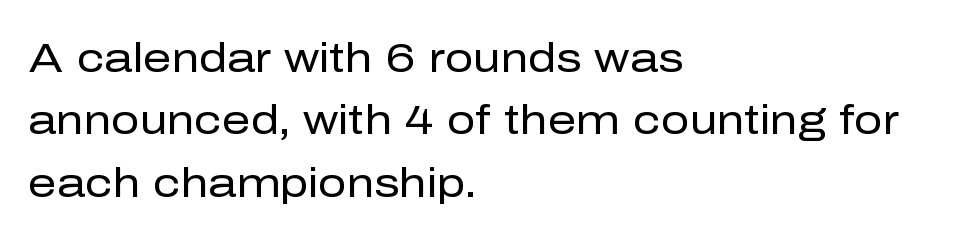
The image shows 40 px regular-weight sans-serif type, upright; set left-aligned, normal line spacing (1.56x), normal letter spacing, not underlined; low stroke contrast and a medium x-height.
